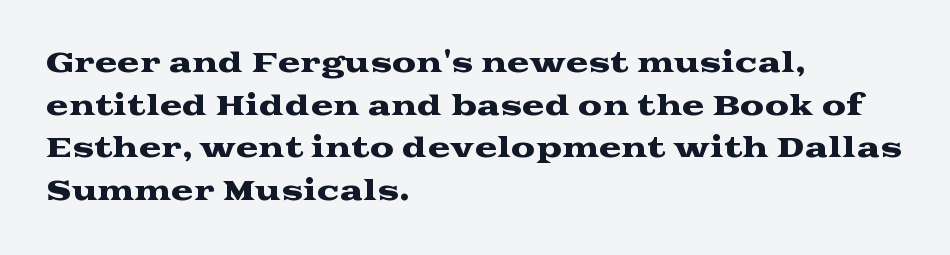
The image shows 27 px text type, upright; set left-aligned, normal line spacing (1.58x), normal letter spacing, not underlined.
